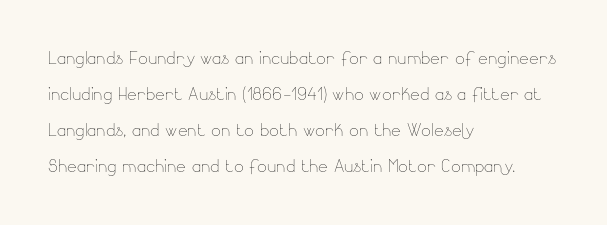
Q: Is the text bold? A: No.
Q: Is the text italic (slanted)? A: No, it is upright.
Q: Is the text underlined? A: No.
Q: How is the paragraph aligned? A: Left-aligned.
Q: Is the spacing between letters normal or unusually wide? A: Normal.
Q: Is the spacing between lines tight, normal or loose? A: Normal.
